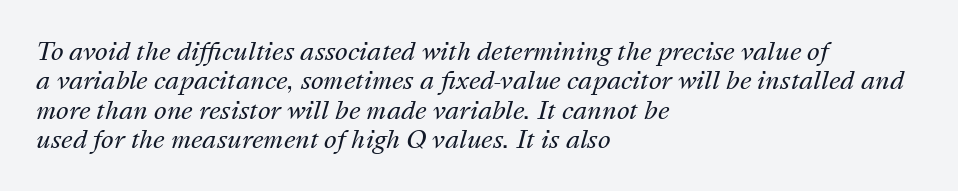
{"italic": "yes", "lean": "right", "slant_degrees": 16, "bold": "no", "underline": "no", "align": "left", "line_spacing_ratio": 1.22, "letter_spacing": "normal", "letter_spacing_em": 0.0, "glyph_px": 24}
